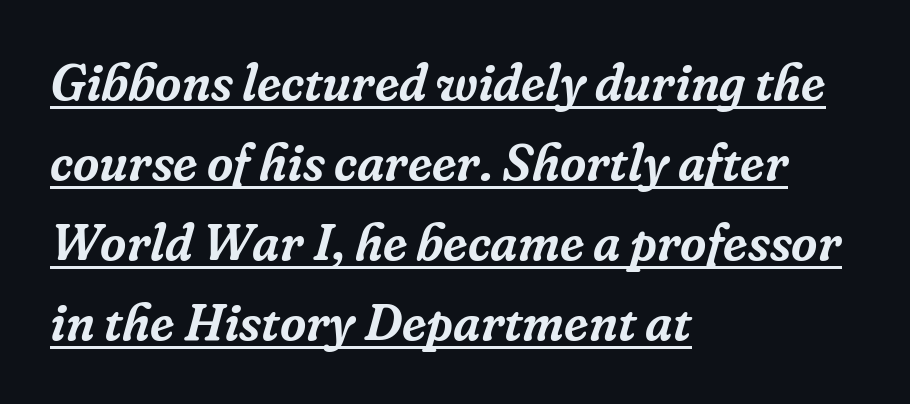
{"serif": "yes", "italic": "yes", "lean": "right", "slant_degrees": 16, "width": "normal", "stroke_contrast": "low", "x_height": "medium", "monospaced": "no", "underline": "yes", "align": "left", "line_spacing": "normal", "line_spacing_ratio": 1.57, "letter_spacing": "normal", "letter_spacing_em": 0.0, "glyph_px": 51}
